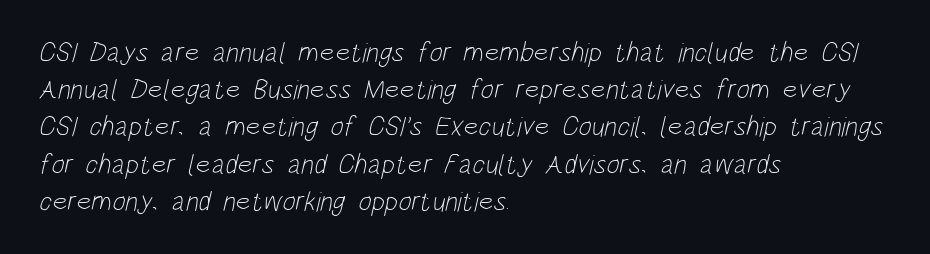
The image shows 28 px light, condensed sans-serif type; set left-aligned, normal line spacing (1.33x), normal letter spacing, not underlined; low stroke contrast and a large x-height.
